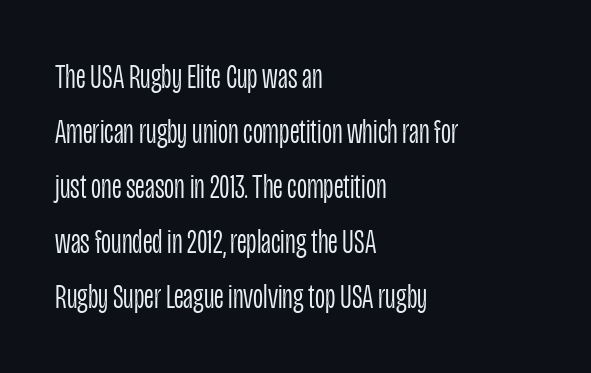
Q: Is the text bold? A: No.
Q: Is the text italic (slanted)? A: No, it is upright.
Q: Is the typeface a serif or a sans-serif typeface? A: Sans-serif.
Q: Is the text underlined? A: No.
Q: How is the paragraph aligned? A: Left-aligned.
Q: Is the spacing between letters normal or unusually wide? A: Normal.
Q: Is the spacing between lines tight, normal or loose? A: Normal.
Q: Width (condensed, normal, or wide)? A: Condensed.
Q: Stroke contrast? A: Low.
Q: x-height? A: Large.
Q: Monospaced? A: No.
